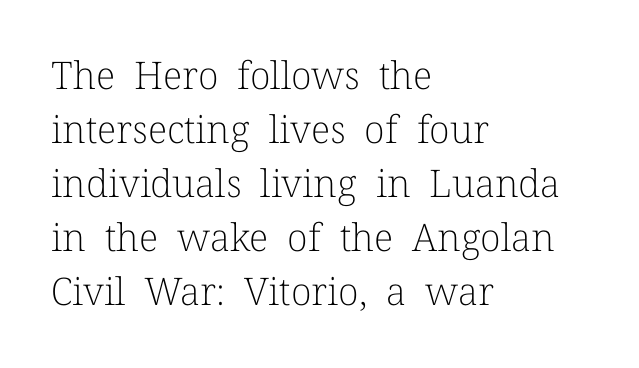
The image shows 38 px light serif type, upright; set left-aligned, normal line spacing (1.42x), normal letter spacing, not underlined; low stroke contrast and a medium x-height.
